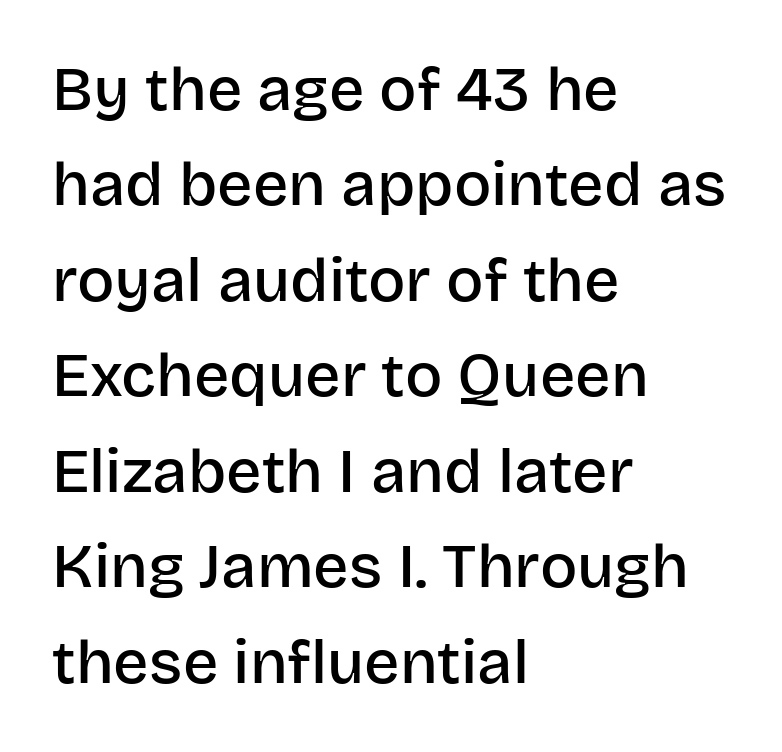
Q: Is the text bold? A: Semi-bold.
Q: Is the text italic (slanted)? A: No, it is upright.
Q: Is the typeface a serif or a sans-serif typeface? A: Sans-serif.
Q: Is the text underlined? A: No.
Q: How is the paragraph aligned? A: Left-aligned.
Q: Is the spacing between letters normal or unusually wide? A: Normal.
Q: Is the spacing between lines tight, normal or loose? A: Normal.
Q: Width (condensed, normal, or wide)? A: Normal.
Q: Stroke contrast? A: Low.
Q: x-height? A: Large.
Q: Monospaced? A: No.
